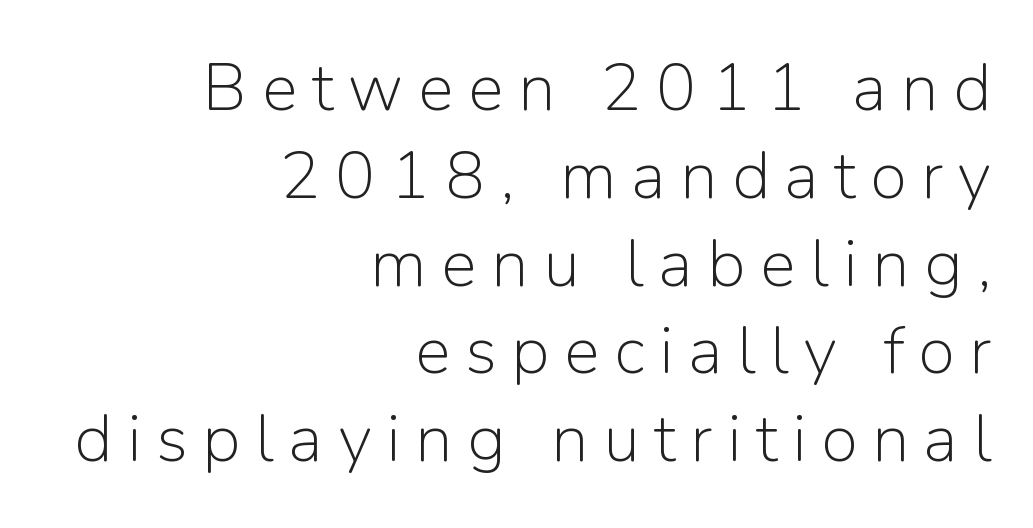
Q: Is the text bold? A: No.
Q: Is the text italic (slanted)? A: No, it is upright.
Q: Is the typeface a serif or a sans-serif typeface? A: Sans-serif.
Q: Is the text underlined? A: No.
Q: How is the paragraph aligned? A: Right-aligned.
Q: Is the spacing between letters normal or unusually wide? A: Unusually wide.
Q: Is the spacing between lines tight, normal or loose? A: Normal.
Q: Width (condensed, normal, or wide)? A: Normal.
Q: Stroke contrast? A: Low.
Q: x-height? A: Medium.
Q: Monospaced? A: No.
